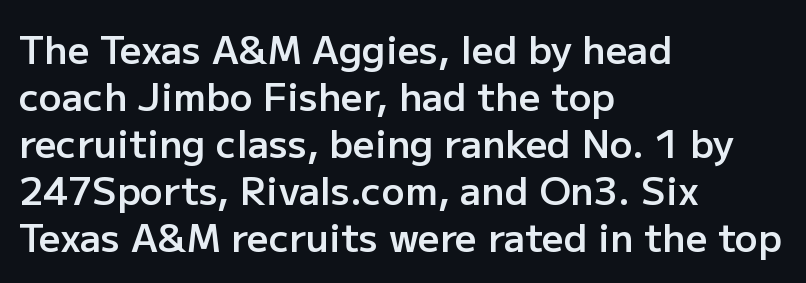
The image shows 38 px semibold sans-serif type, upright; set left-aligned, line spacing 1.24x, normal letter spacing, not underlined; low stroke contrast and a medium x-height.
